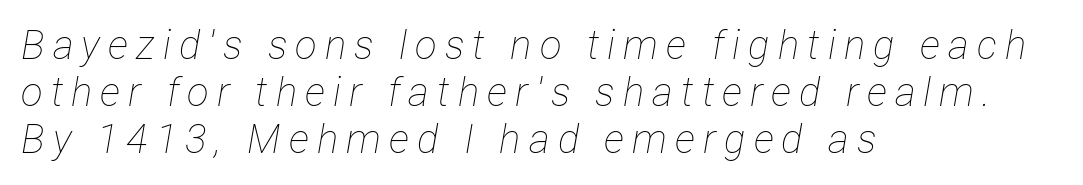
The image shows 40 px thin, condensed type, italic (leaning right); set left-aligned, line spacing 1.18x, unusually wide letter spacing (+0.2 em), not underlined; low stroke contrast and a medium x-height.
